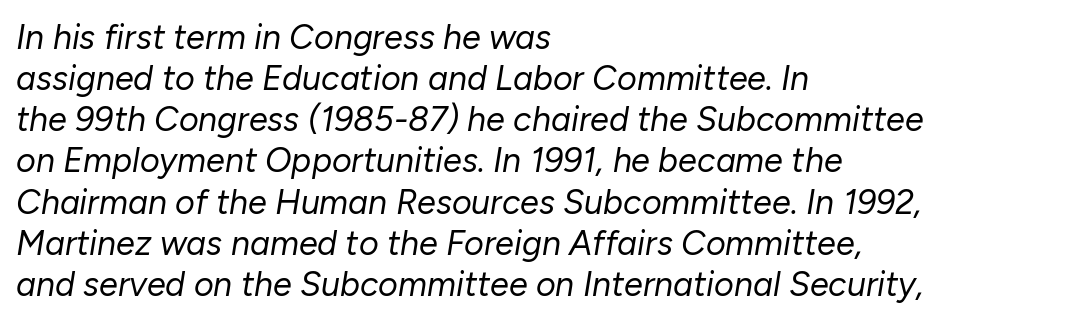
The image shows 34 px regular-weight type, italic (leaning right); set left-aligned, line spacing 1.21x, normal letter spacing, not underlined; low stroke contrast and a medium x-height.
